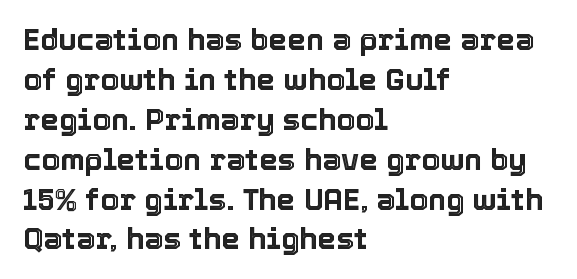
{"italic": "no", "width": "normal", "x_height": "medium", "monospaced": "no", "underline": "no", "align": "left", "line_spacing": "normal", "line_spacing_ratio": 1.33, "letter_spacing": "normal", "letter_spacing_em": 0.0, "glyph_px": 30}
